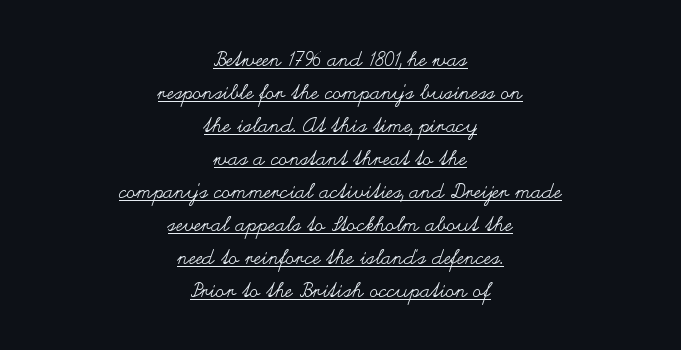
Compared with a typical body face, this is equally light or lighter still. Words appear dense and cohesive because spacing is normal. The paragraph has two soft edges and a firm central axis.
